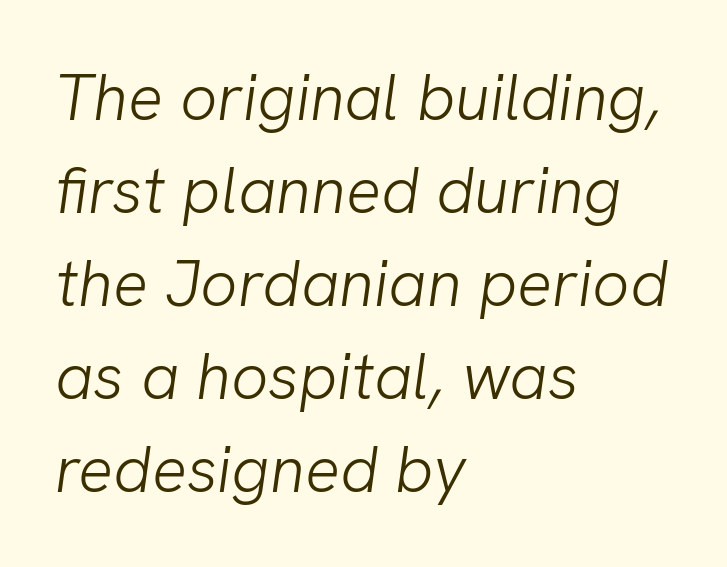
Q: Is the text bold? A: No.
Q: Is the typeface a serif or a sans-serif typeface? A: Sans-serif.
Q: Is the text underlined? A: No.
Q: How is the paragraph aligned? A: Left-aligned.
Q: Is the spacing between letters normal or unusually wide? A: Normal.
Q: Is the spacing between lines tight, normal or loose? A: Normal.
Q: Width (condensed, normal, or wide)? A: Normal.
Q: Stroke contrast? A: Low.
Q: x-height? A: Medium.
Q: Monospaced? A: No.
